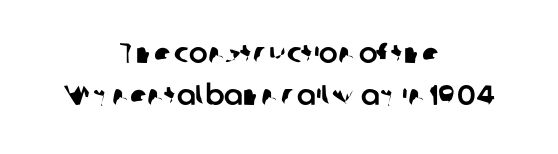
Q: Is the typeface a serif or a sans-serif typeface? A: Sans-serif.
Q: Is the text underlined? A: No.
Q: How is the paragraph aligned? A: Centered.
Q: Is the spacing between letters normal or unusually wide? A: Normal.
Q: Is the spacing between lines tight, normal or loose? A: Normal.
Q: Width (condensed, normal, or wide)? A: Normal.
Q: Stroke contrast? A: Low.
Q: x-height? A: Medium.
Q: Monospaced? A: No.
